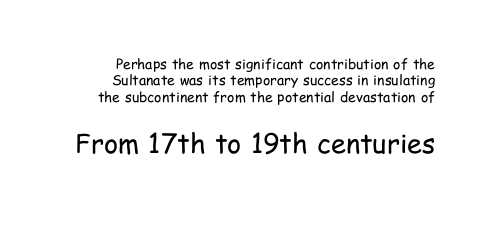
{"italic": "no", "bold": "no", "underline": "no", "align": "right", "line_spacing_ratio": 1.17, "letter_spacing": "normal", "letter_spacing_em": 0.0, "larger_block": "second", "size_ratio": 1.93, "glyph_px": 27}
